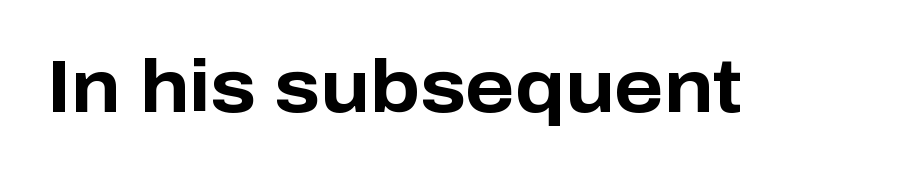
The image shows 74 px bold sans-serif type, upright; set normal letter spacing, not underlined; low stroke contrast and a medium x-height.
